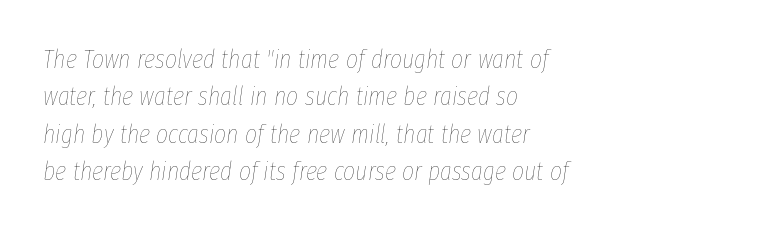
Q: Is the text bold? A: No.
Q: Is the text italic (slanted)? A: Yes, it leans right by about 8 degrees.
Q: Is the text underlined? A: No.
Q: How is the paragraph aligned? A: Left-aligned.
Q: Is the spacing between letters normal or unusually wide? A: Normal.
Q: Is the spacing between lines tight, normal or loose? A: Normal.
